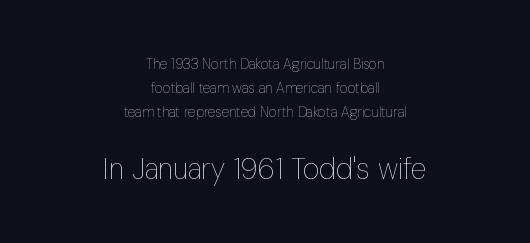
Q: Is the text bold? A: No.
Q: Is the text italic (slanted)? A: No, it is upright.
Q: Is the text underlined? A: No.
Q: How is the paragraph aligned? A: Centered.
Q: Is the spacing between letters normal or unusually wide? A: Normal.
Q: Is the spacing between lines tight, normal or loose? A: Normal.
Q: Which block of text is set in a larger size, the first (top) or the second (bottom)? A: The second (bottom) one.
Q: Width (condensed, normal, or wide)? A: Condensed.
Q: Stroke contrast? A: Low.
Q: x-height? A: Medium.
Q: Monospaced? A: No.
